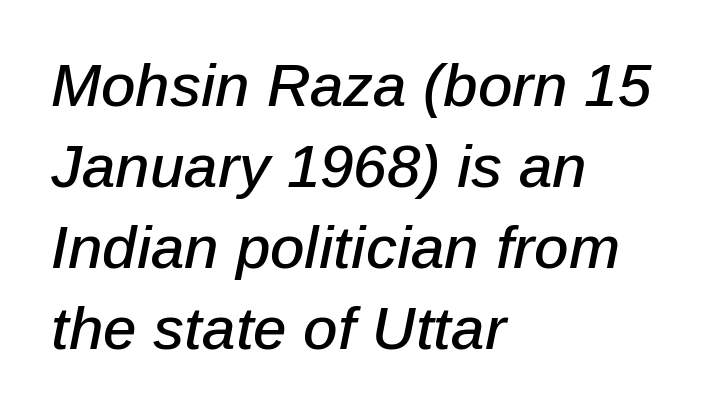
Typeset ragged right — the left edge is the straight one. Descenders are the only things crossing below the line. Reading down the column, the eye jumps a familiar distance to each next line. This is oblique type, the kind used for emphasis or titles.
